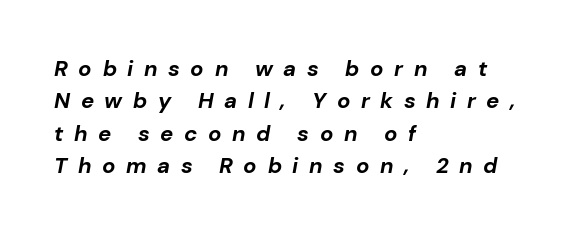
{"italic": "yes", "lean": "right", "slant_degrees": 10, "bold": "yes", "underline": "no", "align": "left", "line_spacing": "normal", "line_spacing_ratio": 1.47, "letter_spacing": "wide", "letter_spacing_em": 0.48, "glyph_px": 22}
